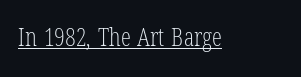
The image shows 25 px text type, upright; set normal letter spacing, underlined.
